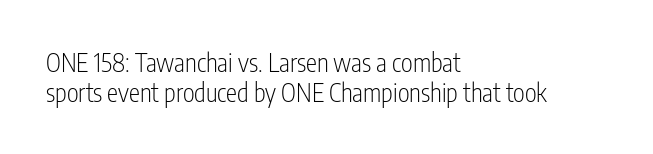
Stem width sits at or under what a default text font uses. Rendered with straight, roman letterforms. In CSS terms this would be text-align: left. Is the letter spacing exaggerated? No — it looks like the ordinary default.
